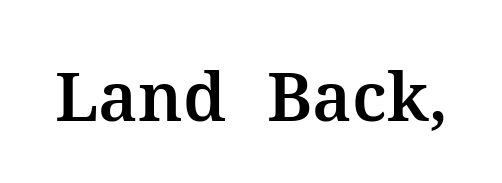
The image shows 68 px serif type, upright; set normal letter spacing, not underlined; medium stroke contrast and a medium x-height.
